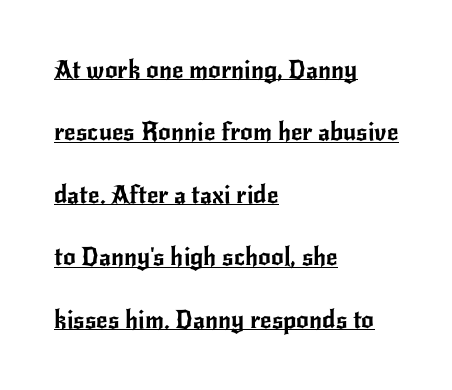
The image shows 25 px text type, upright; set left-aligned, loose line spacing (2.5x), normal letter spacing, underlined.
